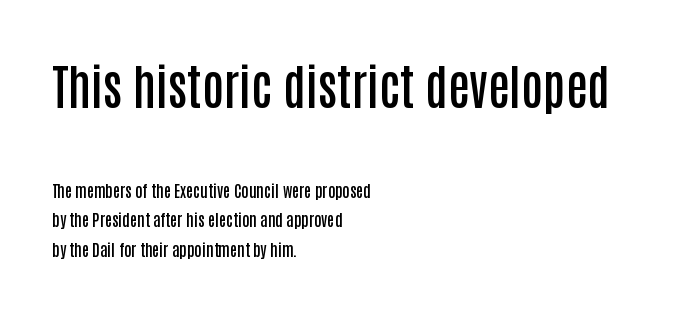
Q: Is the text bold? A: Semi-bold.
Q: Is the text italic (slanted)? A: No, it is upright.
Q: Is the typeface a serif or a sans-serif typeface? A: Sans-serif.
Q: Is the text underlined? A: No.
Q: How is the paragraph aligned? A: Left-aligned.
Q: Is the spacing between letters normal or unusually wide? A: Normal.
Q: Which block of text is set in a larger size, the first (top) or the second (bottom)? A: The first (top) one.
Q: Width (condensed, normal, or wide)? A: Condensed.
Q: Stroke contrast? A: Low.
Q: x-height? A: Large.
Q: Monospaced? A: No.
